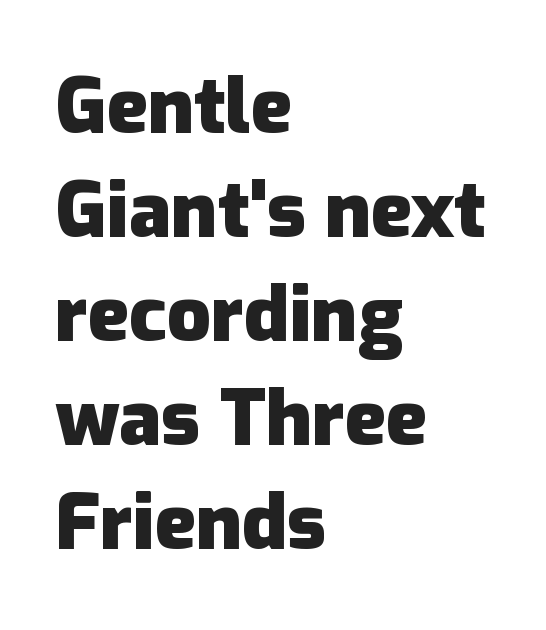
The image shows 77 px heavy sans-serif type, upright; set left-aligned, normal line spacing (1.35x), normal letter spacing, not underlined; low stroke contrast and a medium x-height.
